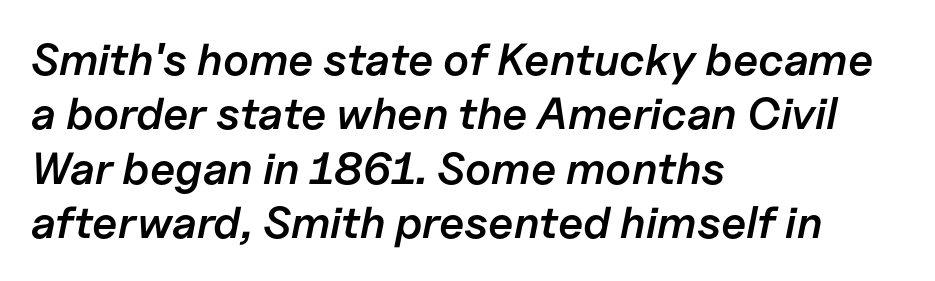
The lines are quadded left. Slant detected: the letters are inclined. Here the designer chose a conventional face with non-uniform glyph widths. In terms of weight, the rendering is demibold, just under bold. The letterforms sit shoulder to shoulder at normal distance. Nobody drew a line under any word here.
